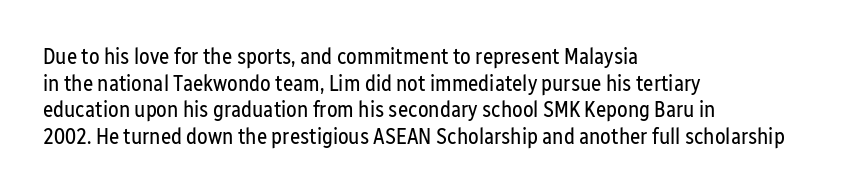
The face used here is rendered with its standard letterfit. The rag falls on the right side of this text block. The typeface has the unassuming heft of standard copy or less. Italic: no, the glyphs are upright roman.
